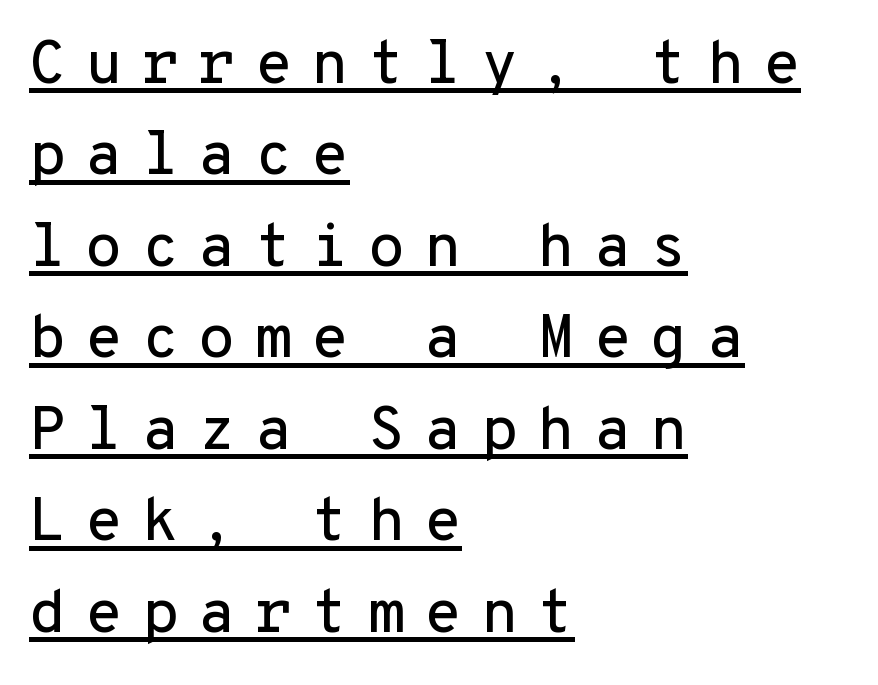
{"serif": "no", "italic": "no", "width": "normal", "stroke_contrast": "low", "x_height": "medium", "monospaced": "yes", "underline": "yes", "align": "left", "line_spacing": "normal", "line_spacing_ratio": 1.5, "letter_spacing": "wide", "letter_spacing_em": 0.31, "glyph_px": 61}
